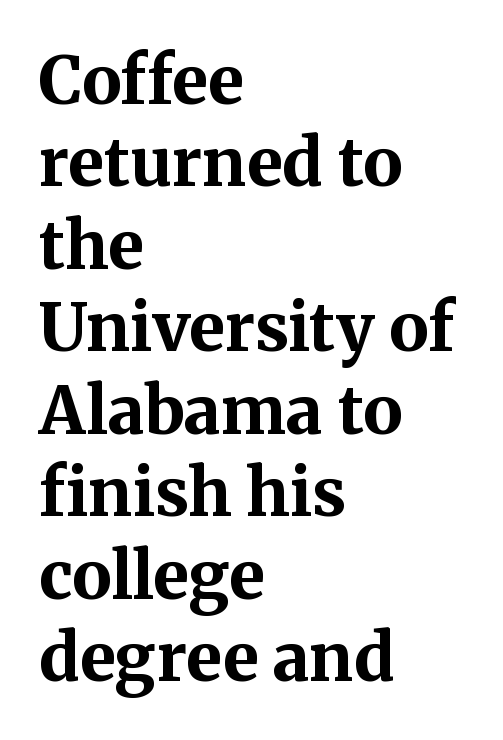
Plain, unruled lines of type. Does the copy run flush right? No — it runs flush left. Spacing between characters is what you'd get straight out of the box. Look at the bottom of the vertical strokes: they flare into serifs here. Looks like regular typesetting: each glyph gets only the width it needs.
